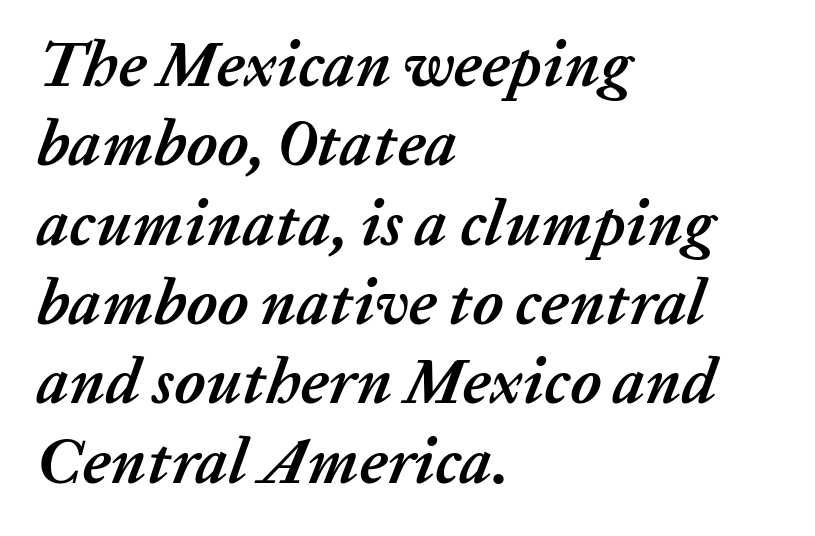
The image shows 64 px semibold type, italic (leaning right); set left-aligned, line spacing 1.24x, normal letter spacing, not underlined; low stroke contrast and a medium x-height.
